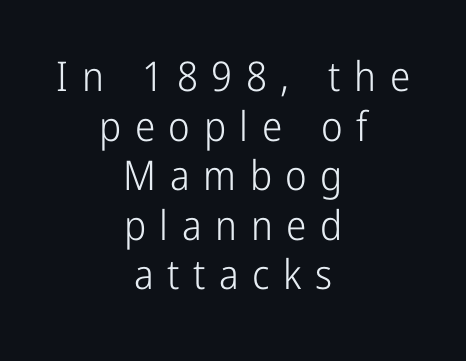
The image shows 41 px light, condensed sans-serif type, upright; set centered, line spacing 1.21x, unusually wide letter spacing (+0.33 em), not underlined; low stroke contrast and a medium x-height.
